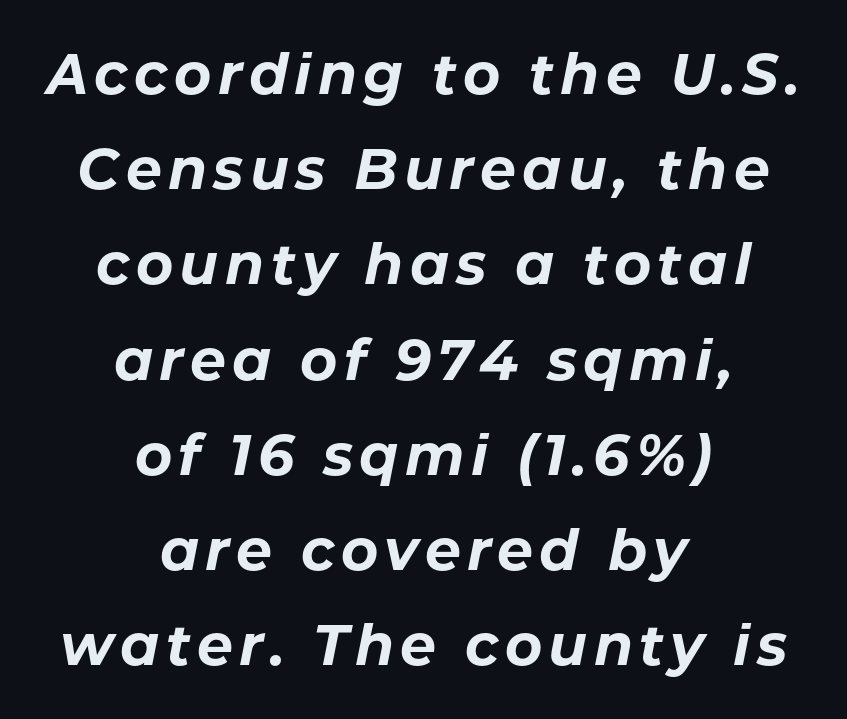
The image shows 57 px bold type, italic (leaning right); set centered, normal line spacing (1.67x), not underlined; low stroke contrast and a medium x-height.
